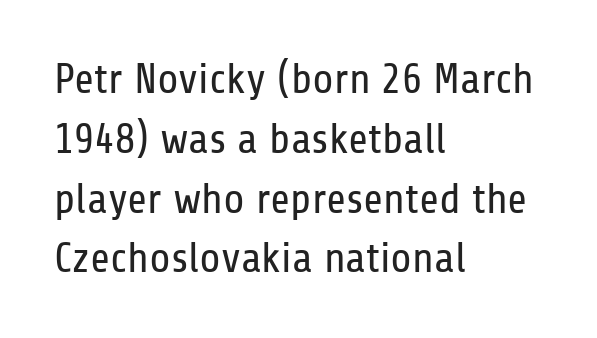
Q: Is the text bold? A: No.
Q: Is the text italic (slanted)? A: No, it is upright.
Q: Is the typeface a serif or a sans-serif typeface? A: Sans-serif.
Q: Is the text underlined? A: No.
Q: How is the paragraph aligned? A: Left-aligned.
Q: Is the spacing between letters normal or unusually wide? A: Normal.
Q: Is the spacing between lines tight, normal or loose? A: Normal.
Q: Width (condensed, normal, or wide)? A: Condensed.
Q: Stroke contrast? A: Low.
Q: x-height? A: Medium.
Q: Monospaced? A: No.
